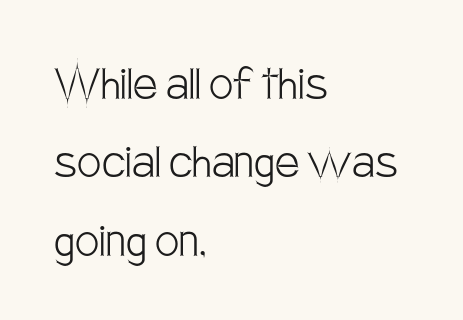
No heavy texture on the line: the type isn't bold. Type without underlining. This rendering uses left alignment, leaving the right contour irregular. Whoever set this chose a conventional vertical rhythm. Honestly, the letter spacing is just normal — you wouldn't notice it.
